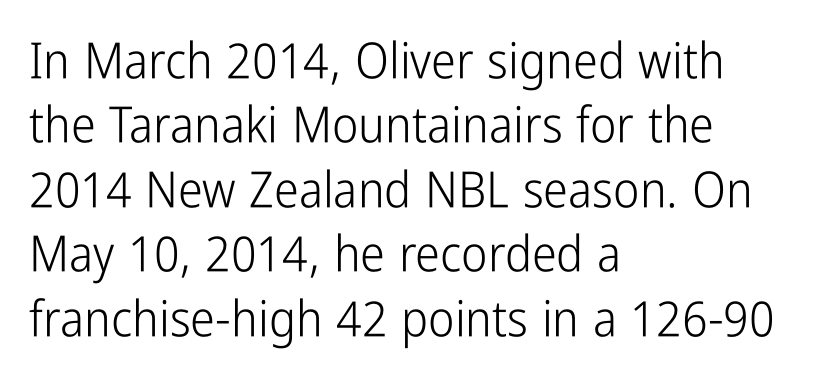
The image shows 50 px light, condensed sans-serif type, upright; set left-aligned, normal line spacing (1.29x), normal letter spacing, not underlined; low stroke contrast and a medium x-height.
